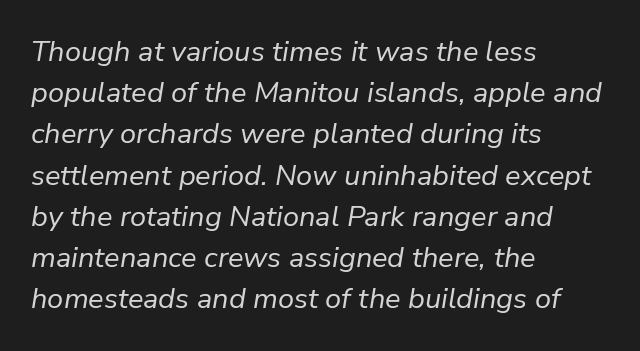
The image shows 29 px regular-weight type, italic (leaning right); set left-aligned, normal line spacing (1.42x), normal letter spacing, not underlined; low stroke contrast and a medium x-height.
